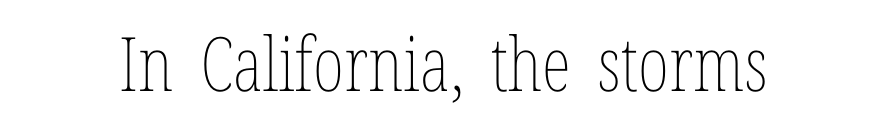
The face used here is proportionally spaced, like ordinary book or web type. Is the type heavy? It reads as light-to-regular instead. The lettering holds an erect, upright posture throughout. Compared with typical body copy, the letter spacing here is the same.
